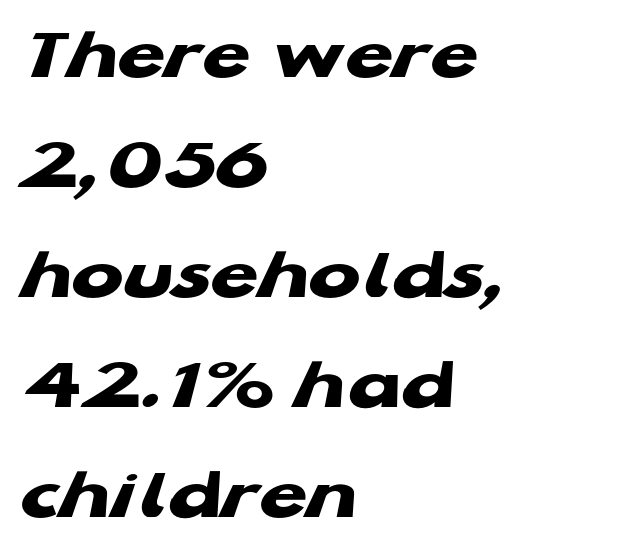
The image shows 77 px heavy, wide sans-serif type; set left-aligned, normal line spacing (1.43x), normal letter spacing, not underlined; low stroke contrast and a medium x-height.
